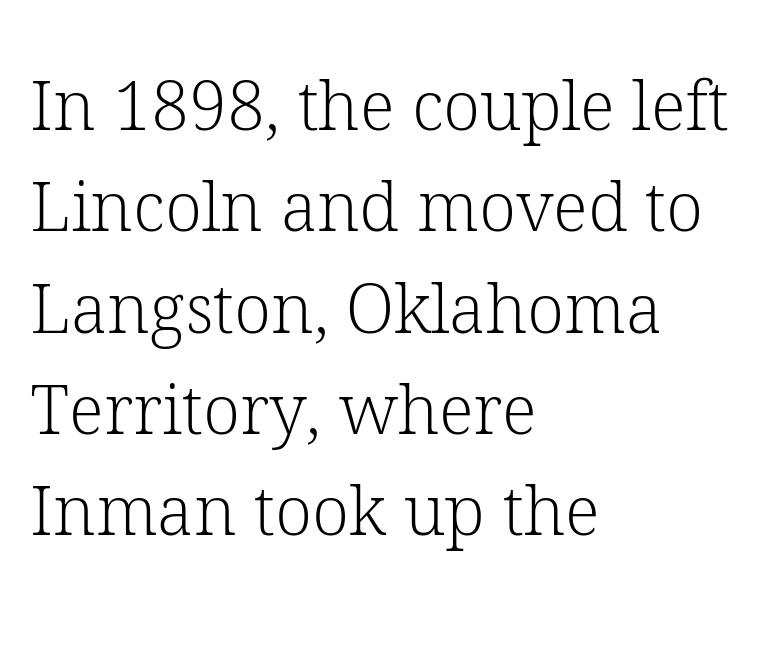
Q: Is the text bold? A: No.
Q: Is the text italic (slanted)? A: No, it is upright.
Q: Is the typeface a serif or a sans-serif typeface? A: Serif.
Q: Is the text underlined? A: No.
Q: How is the paragraph aligned? A: Left-aligned.
Q: Is the spacing between letters normal or unusually wide? A: Normal.
Q: Is the spacing between lines tight, normal or loose? A: Normal.
Q: Width (condensed, normal, or wide)? A: Normal.
Q: Stroke contrast? A: Low.
Q: x-height? A: Medium.
Q: Monospaced? A: No.
